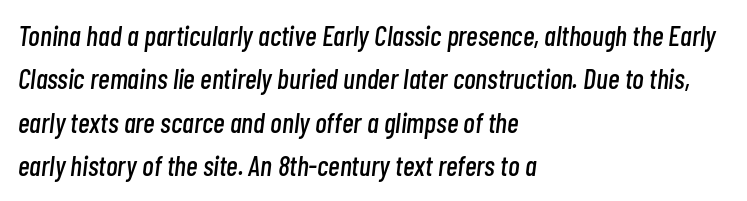
Q: Is the text italic (slanted)? A: Yes, it leans right by about 7 degrees.
Q: Is the text underlined? A: No.
Q: How is the paragraph aligned? A: Left-aligned.
Q: Is the spacing between letters normal or unusually wide? A: Normal.
Q: Is the spacing between lines tight, normal or loose? A: Normal.
Q: Width (condensed, normal, or wide)? A: Condensed.
Q: Stroke contrast? A: Low.
Q: x-height? A: Medium.
Q: Monospaced? A: No.
